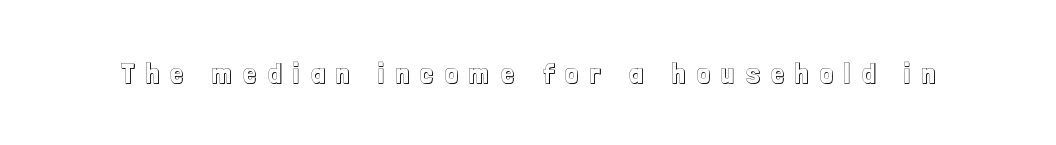
Q: Is the text italic (slanted)? A: No, it is upright.
Q: Is the text underlined? A: No.
Q: Is the spacing between letters normal or unusually wide? A: Unusually wide.
Q: Width (condensed, normal, or wide)? A: Condensed.
Q: x-height? A: Medium.
Q: Monospaced? A: No.
